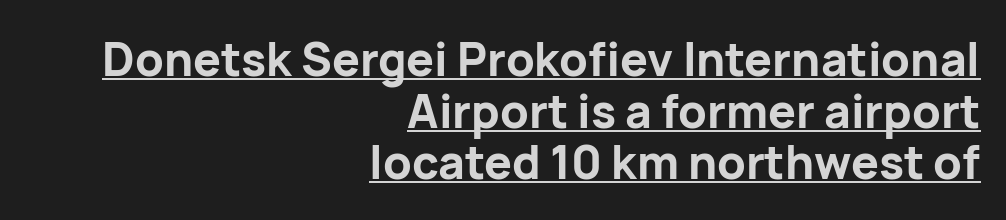
{"serif": "no", "italic": "no", "bold": "yes", "weight": "bold", "width": "normal", "stroke_contrast": "low", "x_height": "medium", "monospaced": "no", "underline": "yes", "align": "right", "line_spacing": "tight", "line_spacing_ratio": 1.12, "letter_spacing": "normal", "letter_spacing_em": 0.0, "glyph_px": 46}
